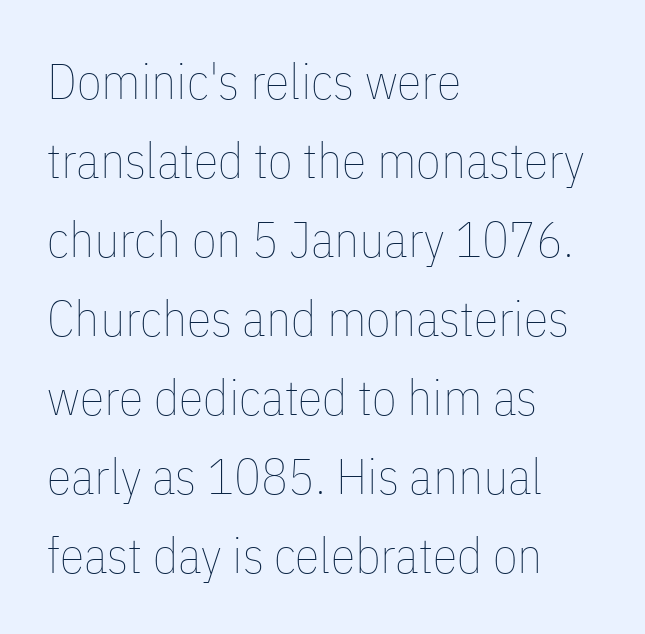
Q: Is the text bold? A: No.
Q: Is the text italic (slanted)? A: No, it is upright.
Q: Is the text underlined? A: No.
Q: How is the paragraph aligned? A: Left-aligned.
Q: Is the spacing between letters normal or unusually wide? A: Normal.
Q: Is the spacing between lines tight, normal or loose? A: Normal.
Q: Width (condensed, normal, or wide)? A: Condensed.
Q: Stroke contrast? A: Low.
Q: x-height? A: Medium.
Q: Monospaced? A: No.
